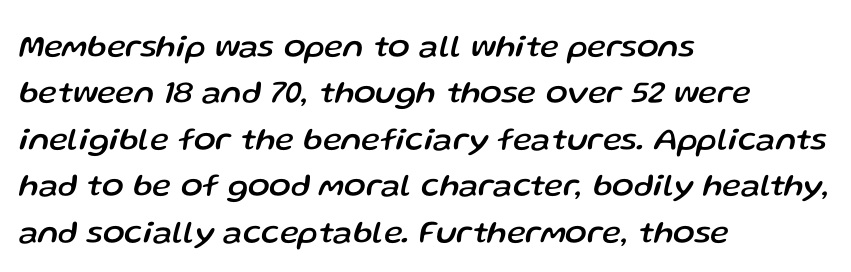
The image shows 32 px text type, italic (leaning right); set left-aligned, normal line spacing (1.45x), normal letter spacing, not underlined; low stroke contrast and a medium x-height.
